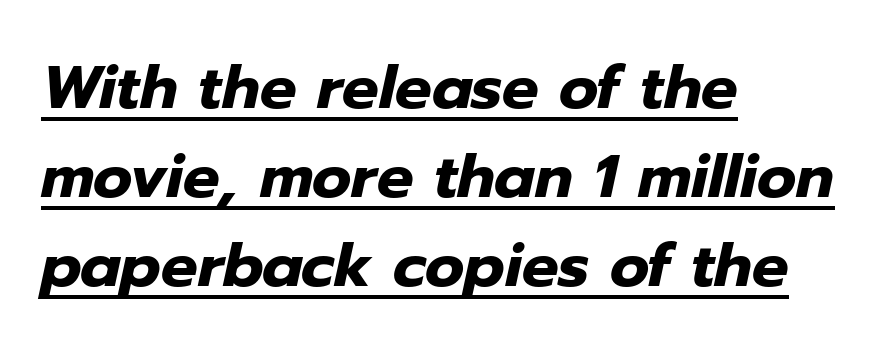
Quick note: underline on. Emphasis by weight is at full strength: bold. The letters advance in unequal steps, a hallmark of proportional type. There's an unmistakable incline to the writing here. The gaps between neighbouring characters are ordinary and unremarkable.
